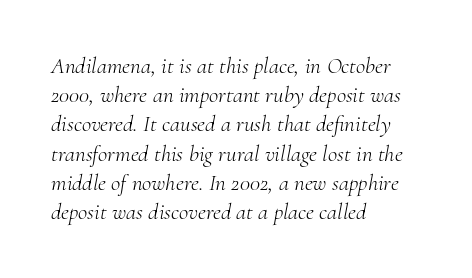
Q: Is the text bold? A: No.
Q: Is the text italic (slanted)? A: Yes, it leans right by about 10 degrees.
Q: Is the text underlined? A: No.
Q: How is the paragraph aligned? A: Left-aligned.
Q: Is the spacing between letters normal or unusually wide? A: Normal.
Q: Is the spacing between lines tight, normal or loose? A: Normal.
